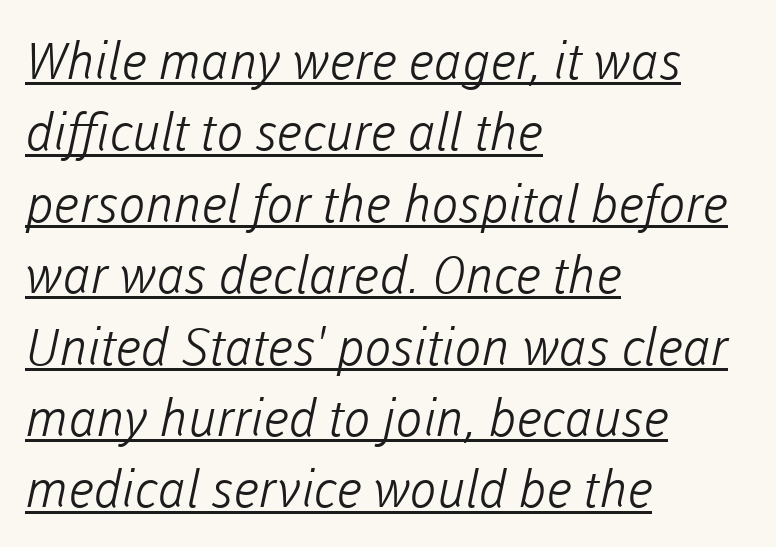
The image shows 51 px light sans-serif type; set left-aligned, normal line spacing (1.4x), normal letter spacing, underlined; low stroke contrast and a medium x-height.
